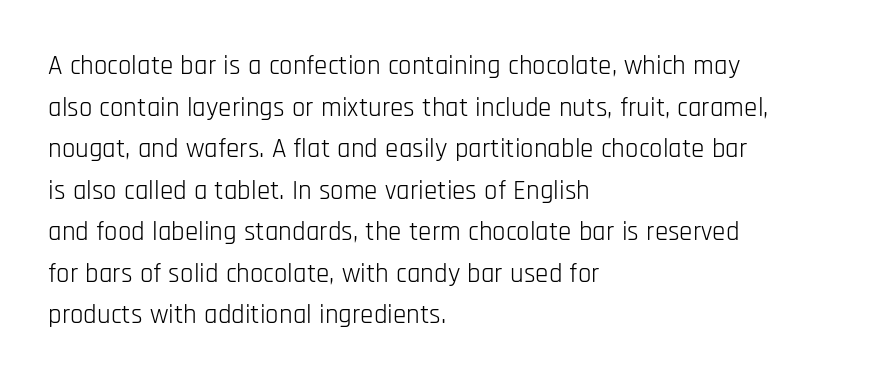
The image shows 27 px text type, upright; set left-aligned, normal line spacing (1.54x), normal letter spacing, not underlined.
